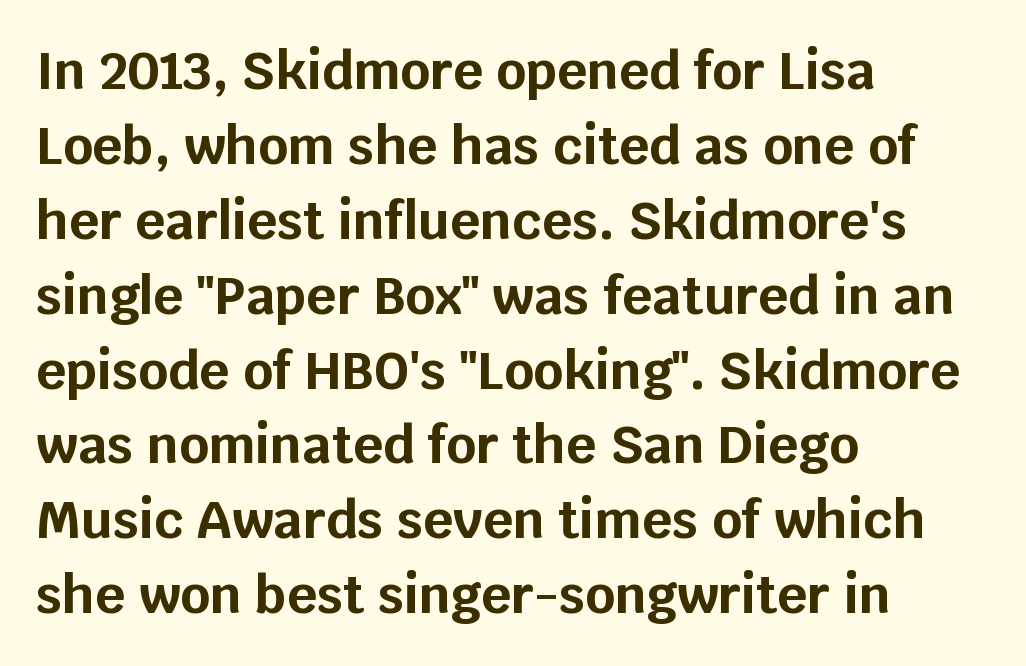
These lines are rendered in a variable-pitch font. Are there feet on the stems? There aren't — it's a sans. Descenders hang freely into open space. The letters stand straight up with perfectly vertical stems. The horizontal fit of the characters is conventional and even. Left-aligned paragraph, ragged on the right.
